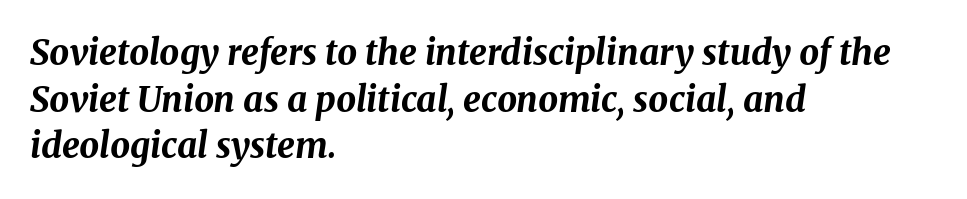
The image shows 35 px bold type, italic (leaning right); set left-aligned, normal line spacing (1.33x), normal letter spacing, not underlined; medium stroke contrast and a medium x-height.
